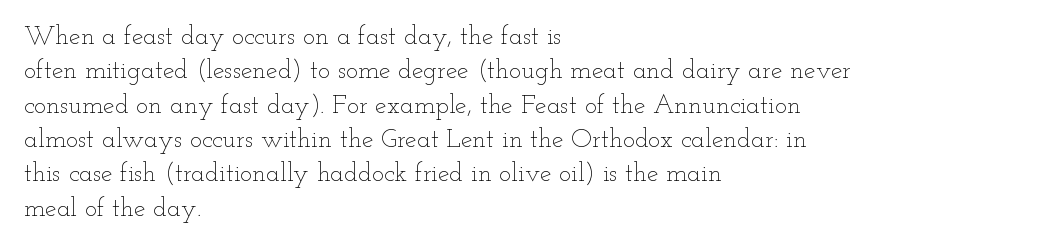
{"italic": "no", "bold": "no", "underline": "no", "align": "left", "line_spacing": "normal", "line_spacing_ratio": 1.32, "letter_spacing": "normal", "letter_spacing_em": 0.0, "glyph_px": 26}
